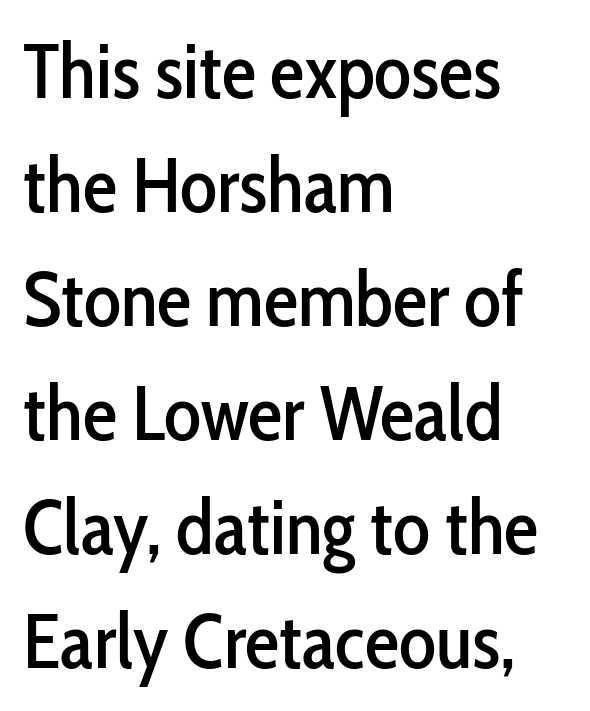
{"serif": "no", "italic": "no", "width": "condensed", "stroke_contrast": "low", "x_height": "medium", "monospaced": "no", "underline": "no", "align": "left", "line_spacing": "normal", "line_spacing_ratio": 1.48, "letter_spacing": "normal", "letter_spacing_em": 0.0, "glyph_px": 77}
